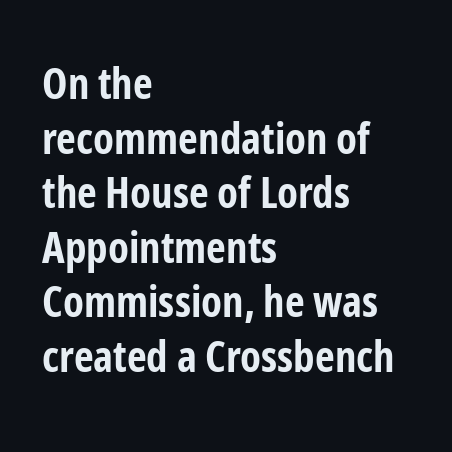
Q: Is the text bold? A: Yes.
Q: Is the text italic (slanted)? A: No, it is upright.
Q: Is the typeface a serif or a sans-serif typeface? A: Sans-serif.
Q: Is the text underlined? A: No.
Q: How is the paragraph aligned? A: Left-aligned.
Q: Is the spacing between letters normal or unusually wide? A: Normal.
Q: Is the spacing between lines tight, normal or loose? A: Normal.
Q: Width (condensed, normal, or wide)? A: Condensed.
Q: Stroke contrast? A: Low.
Q: x-height? A: Medium.
Q: Monospaced? A: No.
